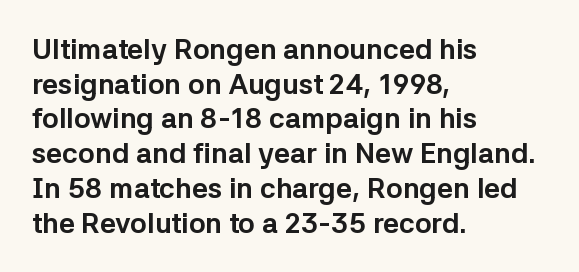
The image shows 28 px bold sans-serif type, upright; set left-aligned, line spacing 1.24x, normal letter spacing, not underlined; low stroke contrast and a medium x-height.
